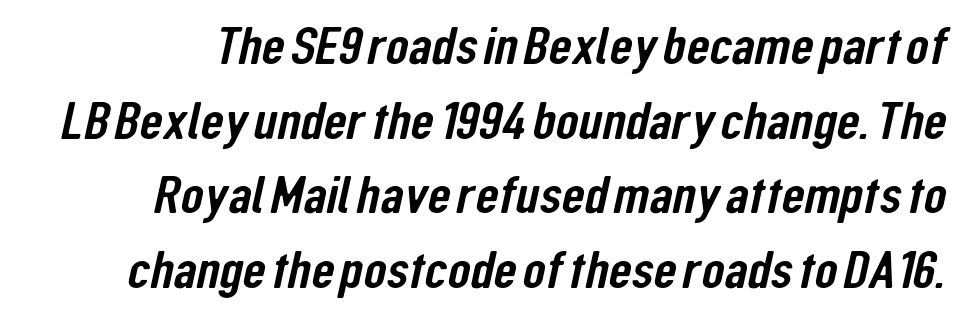
{"serif": "no", "width": "condensed", "stroke_contrast": "low", "x_height": "medium", "monospaced": "no", "underline": "no", "line_spacing": "normal", "line_spacing_ratio": 1.41, "letter_spacing": "normal", "letter_spacing_em": 0.0, "glyph_px": 53}
